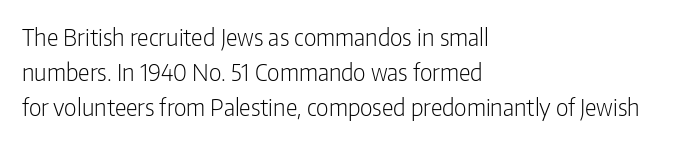
Q: Is the text bold? A: No.
Q: Is the text italic (slanted)? A: No, it is upright.
Q: Is the text underlined? A: No.
Q: How is the paragraph aligned? A: Left-aligned.
Q: Is the spacing between letters normal or unusually wide? A: Normal.
Q: Is the spacing between lines tight, normal or loose? A: Normal.
